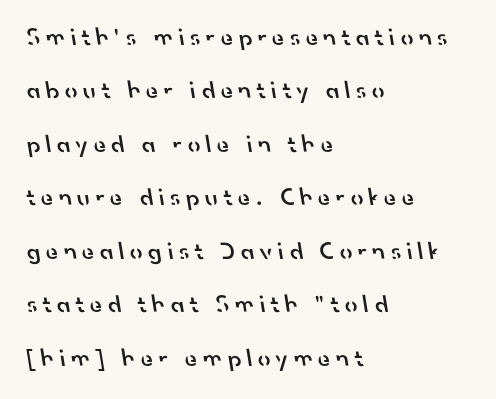
Casual observation: everything's shoved over to the left. The glyphs have the mass of a demibold cut, below bold. Someone cranked the tracking dial way up on this one. The block of text is sparse from top to bottom, with ample space between rows. The space beneath each line is pristine and unruled.
